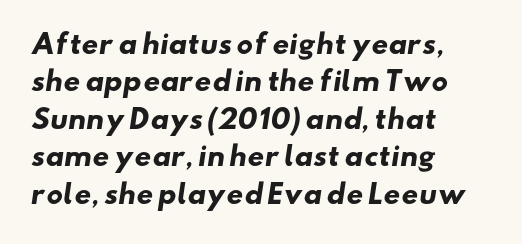
The image shows 26 px bold type; set left-aligned, normal line spacing (1.44x), normal letter spacing, not underlined.
